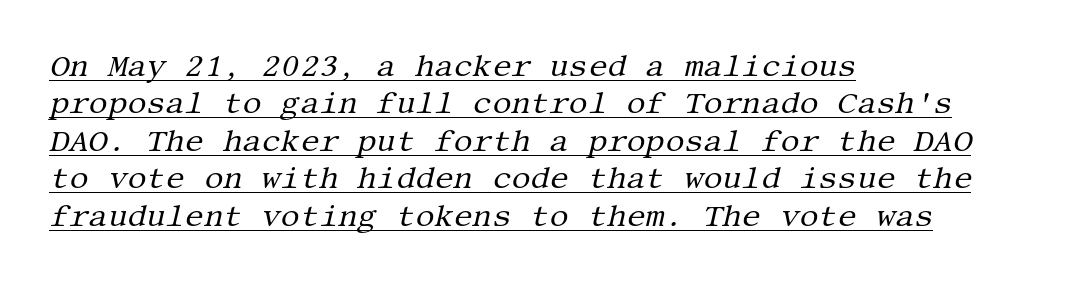
You could call the tracking neutral — neither tight nor loose. The rendering anchors every line to the left-hand side. Evenly set lines give the paragraph a standard silhouette. The specimen includes a rule beneath the text block's lines.
